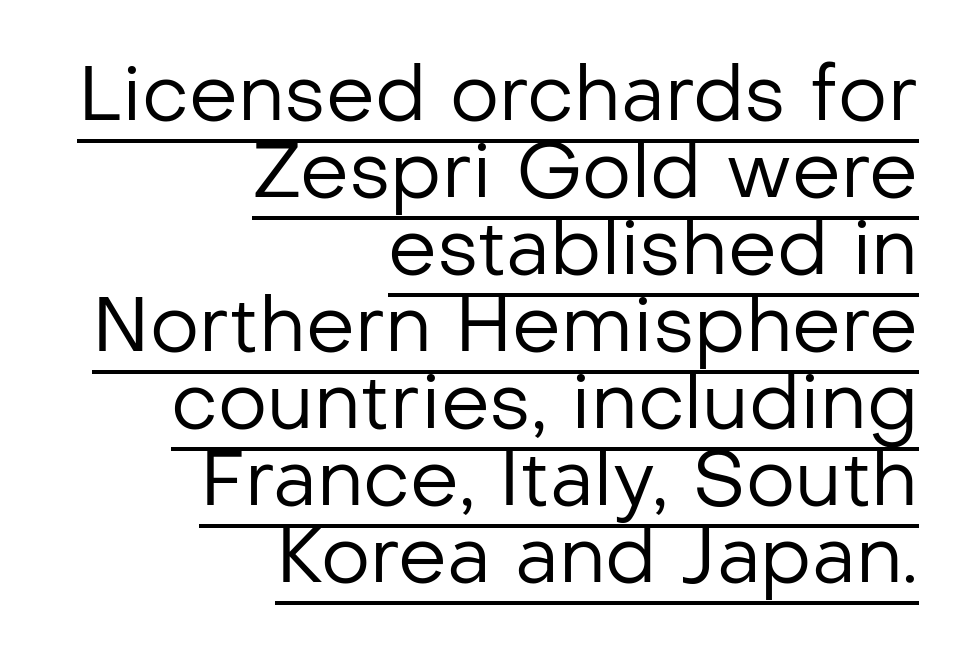
The image shows 77 px regular-weight sans-serif type, upright; set right-aligned, tight line spacing (1.0x), normal letter spacing, underlined; low stroke contrast and a medium x-height.
